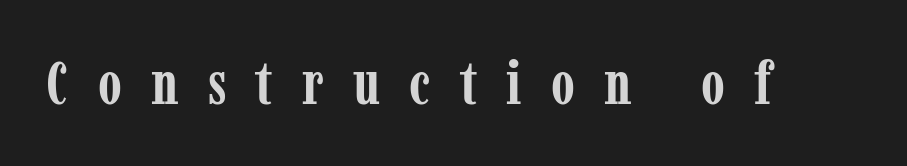
Is this a sans? No — the strokes have serifs. The string is rendered with underlining switched off. Italic? Not at all — the glyphs are vertical. Pretty heavy lettering here — definitely bold. Caption: expanded tracking, letters set apart.
